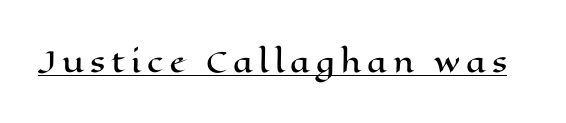
{"italic": "no", "width": "wide", "stroke_contrast": "high", "x_height": "medium", "monospaced": "no", "underline": "yes", "letter_spacing": "wide", "letter_spacing_em": 0.21, "glyph_px": 28}
